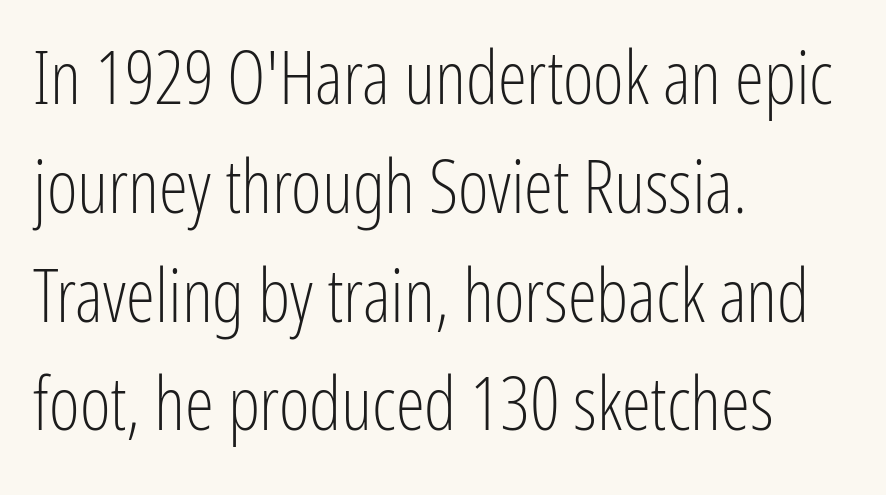
Q: Is the text bold? A: No.
Q: Is the text italic (slanted)? A: No, it is upright.
Q: Is the typeface a serif or a sans-serif typeface? A: Sans-serif.
Q: Is the text underlined? A: No.
Q: How is the paragraph aligned? A: Left-aligned.
Q: Is the spacing between letters normal or unusually wide? A: Normal.
Q: Is the spacing between lines tight, normal or loose? A: Normal.
Q: Width (condensed, normal, or wide)? A: Condensed.
Q: Stroke contrast? A: Low.
Q: x-height? A: Medium.
Q: Monospaced? A: No.
